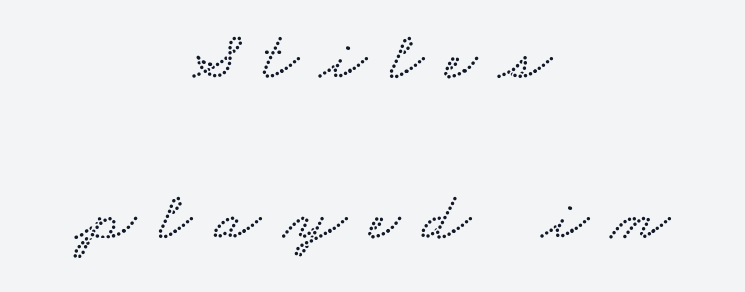
Q: Is the text underlined? A: No.
Q: How is the paragraph aligned? A: Centered.
Q: Is the spacing between letters normal or unusually wide? A: Unusually wide.
Q: Is the spacing between lines tight, normal or loose? A: Loose.
Q: Width (condensed, normal, or wide)? A: Wide.
Q: Stroke contrast? A: Low.
Q: x-height? A: Small.
Q: Monospaced? A: No.
